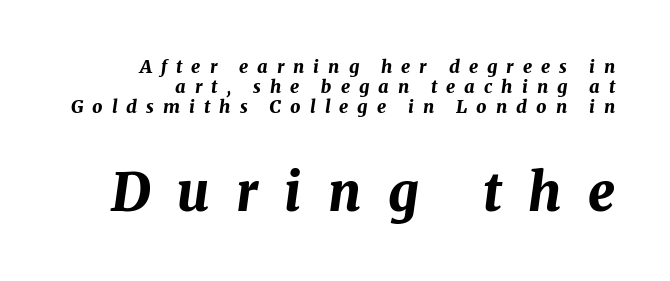
Q: Is the text bold? A: Yes.
Q: Is the text italic (slanted)? A: Yes, it leans right by about 8 degrees.
Q: Is the text underlined? A: No.
Q: How is the paragraph aligned? A: Right-aligned.
Q: Is the spacing between letters normal or unusually wide? A: Unusually wide.
Q: Is the spacing between lines tight, normal or loose? A: Tight.
Q: Which block of text is set in a larger size, the first (top) or the second (bottom)? A: The second (bottom) one.
Q: Width (condensed, normal, or wide)? A: Normal.
Q: Stroke contrast? A: Medium.
Q: x-height? A: Medium.
Q: Monospaced? A: No.
